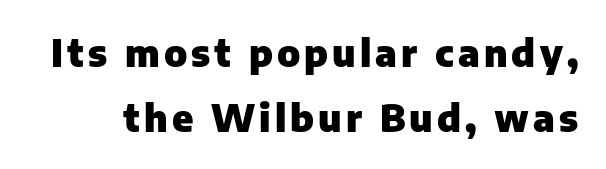
The image shows 37 px heavy sans-serif type, upright; set line spacing 1.75x, not underlined; low stroke contrast and a medium x-height.
